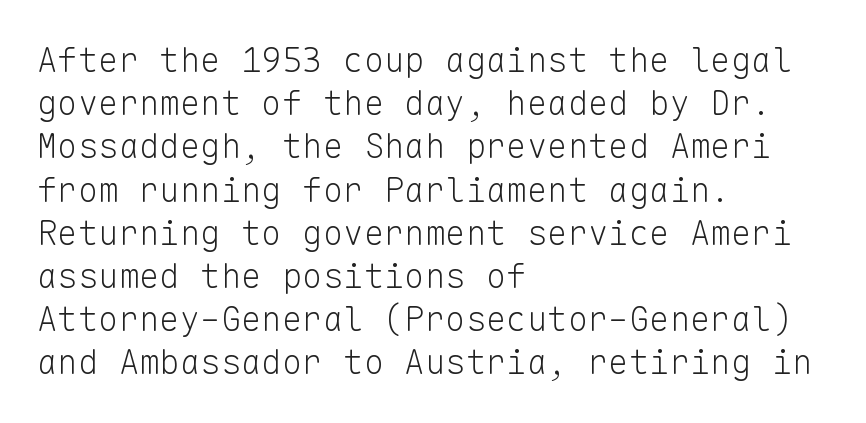
{"serif": "no", "italic": "no", "bold": "no", "weight": "light", "width": "normal", "stroke_contrast": "low", "x_height": "medium", "monospaced": "yes", "underline": "no", "align": "left", "line_spacing": "normal", "line_spacing_ratio": 1.27, "letter_spacing": "normal", "letter_spacing_em": 0.0, "glyph_px": 34}
